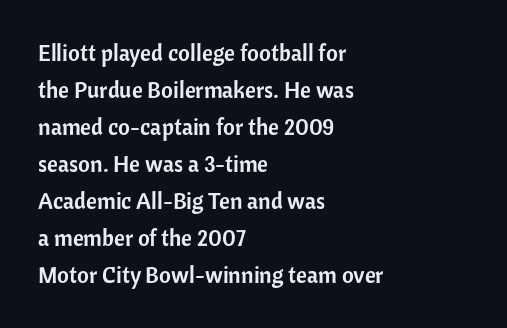
Typeset ragged right — the left edge is the straight one. The specimen omits any rule beneath the text block's lines. The gaps between neighbouring characters are ordinary and unremarkable. Italic: no, the glyphs are upright roman.
